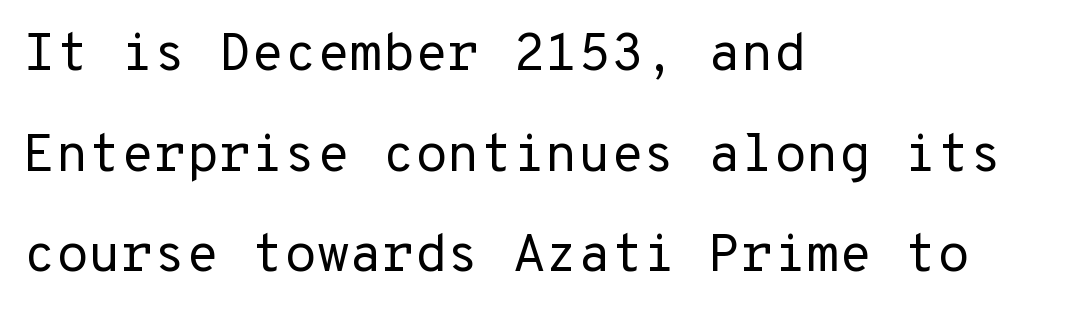
{"serif": "no", "italic": "no", "bold": "no", "weight": "regular", "width": "normal", "stroke_contrast": "low", "x_height": "medium", "underline": "no", "align": "left", "line_spacing": "loose", "line_spacing_ratio": 1.9, "letter_spacing": "normal", "letter_spacing_em": 0.0, "glyph_px": 53}
